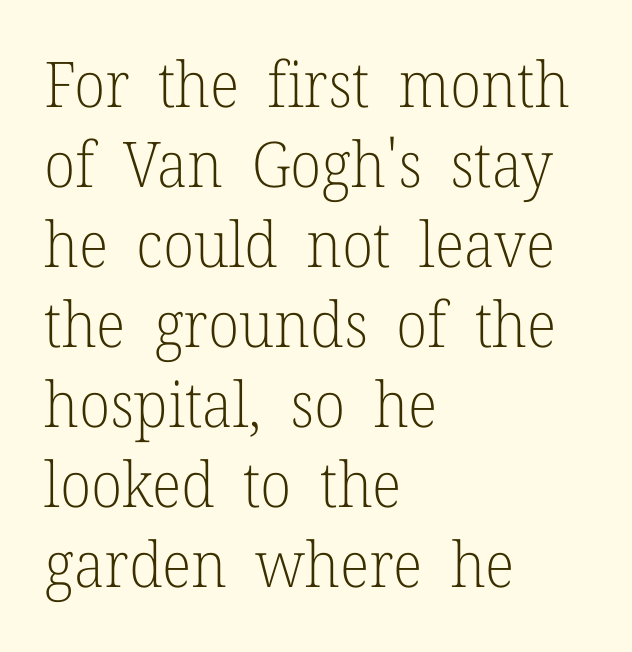
{"serif": "yes", "italic": "no", "bold": "no", "weight": "light", "width": "normal", "stroke_contrast": "low", "x_height": "medium", "monospaced": "no", "underline": "no", "align": "left", "line_spacing": "normal", "line_spacing_ratio": 1.27, "letter_spacing": "normal", "letter_spacing_em": 0.0, "glyph_px": 63}
